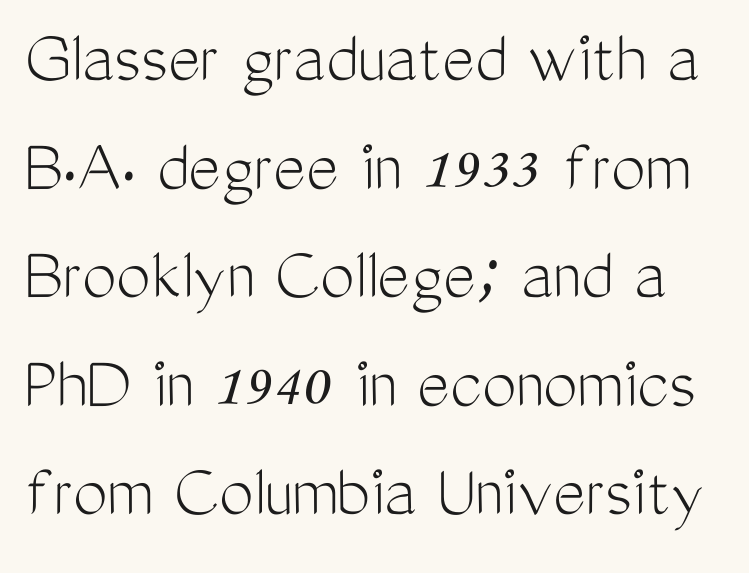
{"serif": "no", "italic": "no", "bold": "no", "weight": "light", "width": "condensed", "stroke_contrast": "medium", "x_height": "medium", "monospaced": "no", "underline": "no", "line_spacing": "normal", "line_spacing_ratio": 1.41, "letter_spacing": "normal", "letter_spacing_em": 0.0, "glyph_px": 77}
